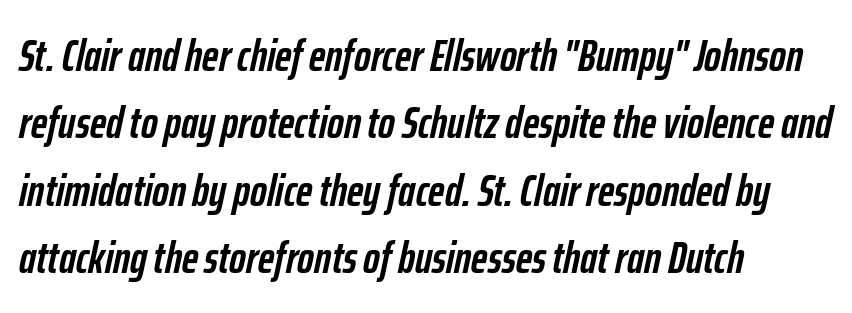
The image shows 45 px semibold, condensed type, italic (leaning right); set left-aligned, normal line spacing (1.5x), normal letter spacing, not underlined; low stroke contrast and a medium x-height.
